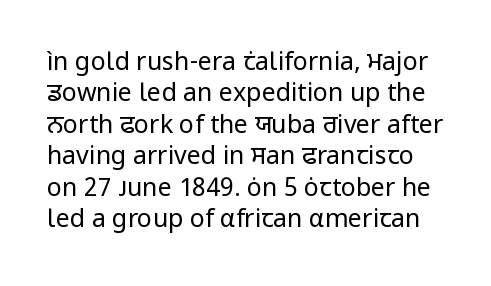
The image shows 25 px text type, upright; set normal line spacing (1.26x), normal letter spacing, not underlined.
